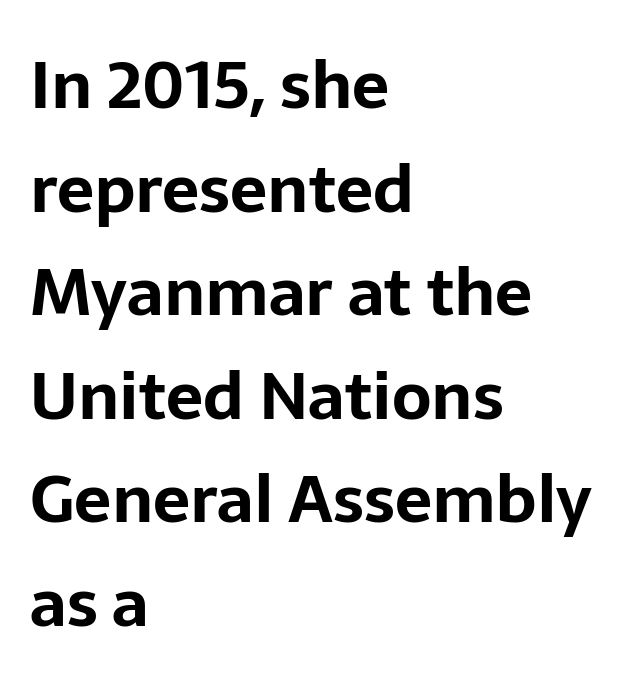
Reading down the block, your eye returns to a fixed left position each line. A full-strength bold gives these letters their thick strokes. Anything drawn beneath the words? Only blank space. Standard letterfit; no display-style spreading of the glyphs. Ordinary non-slanted type is in use. Unlike a traditional serif, this face leaves its strokes unadorned.
